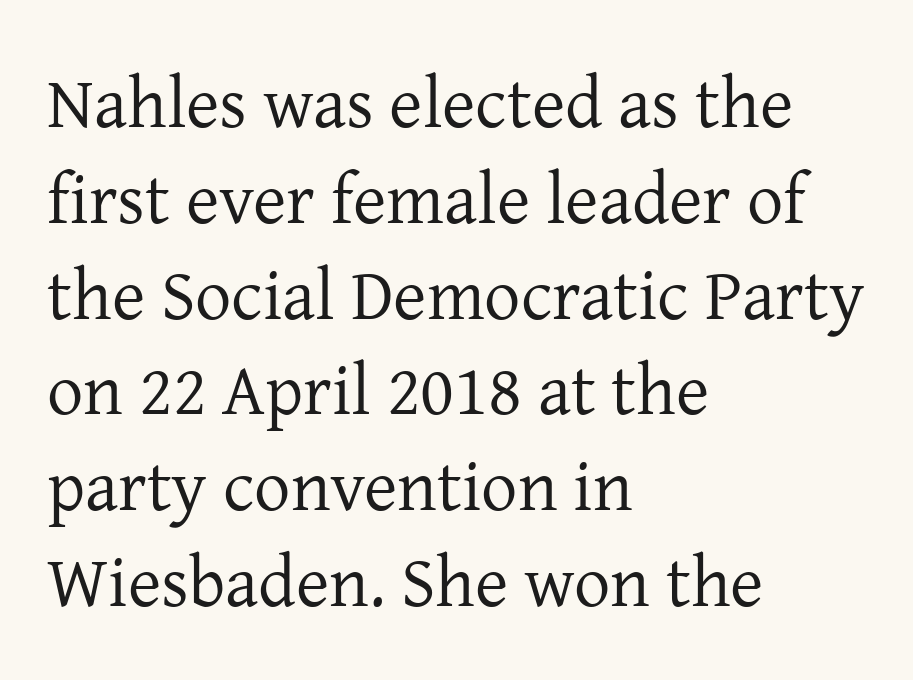
The image shows 72 px regular-weight serif type, upright; set left-aligned, normal line spacing (1.33x), normal letter spacing, not underlined; low stroke contrast and a medium x-height.
